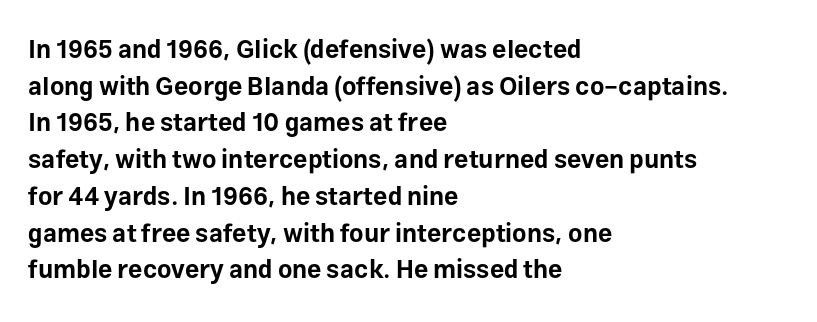
{"italic": "no", "bold": "yes", "underline": "no", "align": "left", "line_spacing": "normal", "line_spacing_ratio": 1.47, "letter_spacing": "normal", "letter_spacing_em": 0.0, "glyph_px": 25}
